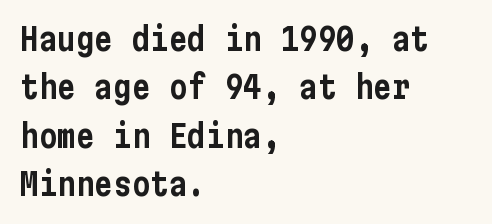
The image shows 31 px condensed sans-serif type, upright; set left-aligned, normal line spacing (1.56x), normal letter spacing, not underlined; low stroke contrast and a medium x-height.
